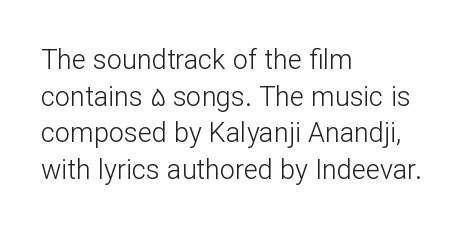
The image shows 27 px text type, upright; set left-aligned, normal line spacing (1.36x), normal letter spacing, not underlined.
